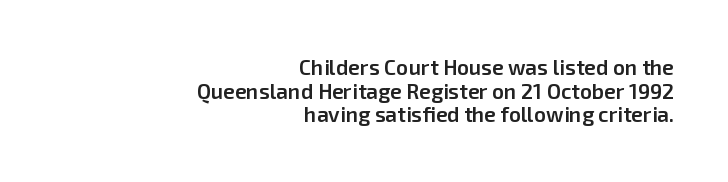
The image shows 21 px text type, upright; set right-aligned, tight line spacing (1.13x), normal letter spacing, not underlined.
